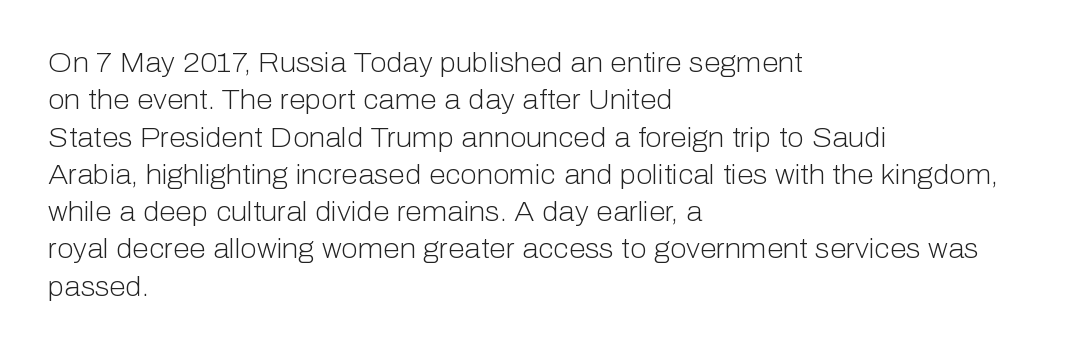
{"italic": "no", "bold": "no", "underline": "no", "align": "left", "line_spacing": "normal", "line_spacing_ratio": 1.38, "letter_spacing": "normal", "letter_spacing_em": 0.0, "glyph_px": 27}
